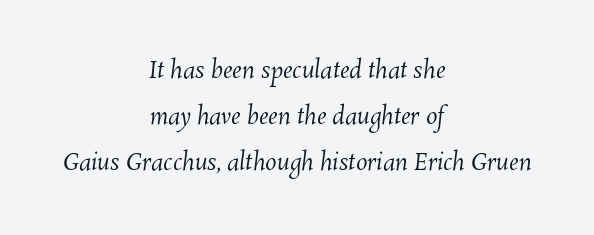
Q: Is the text bold? A: No.
Q: Is the text underlined? A: No.
Q: How is the paragraph aligned? A: Centered.
Q: Is the spacing between letters normal or unusually wide? A: Normal.
Q: Is the spacing between lines tight, normal or loose? A: Loose.
